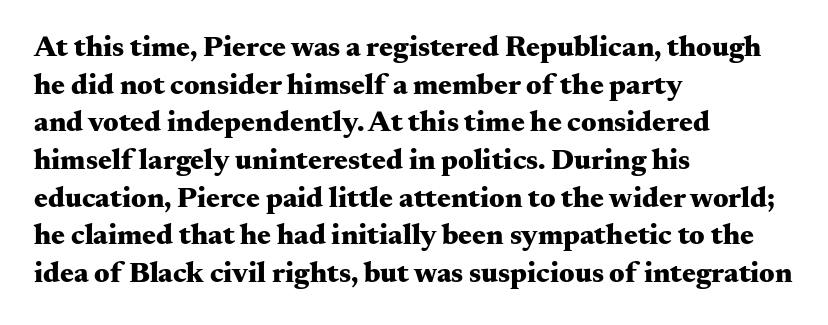
Q: Is the text bold? A: Yes.
Q: Is the text italic (slanted)? A: No, it is upright.
Q: Is the typeface a serif or a sans-serif typeface? A: Serif.
Q: Is the text underlined? A: No.
Q: How is the paragraph aligned? A: Left-aligned.
Q: Is the spacing between letters normal or unusually wide? A: Normal.
Q: Is the spacing between lines tight, normal or loose? A: Normal.
Q: Width (condensed, normal, or wide)? A: Wide.
Q: Stroke contrast? A: Medium.
Q: x-height? A: Small.
Q: Monospaced? A: No.
